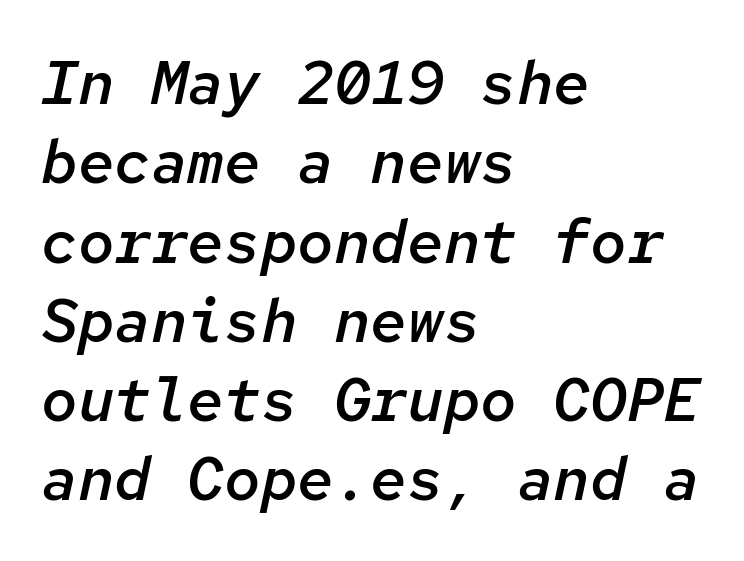
The image shows 61 px semibold type, italic (leaning right), monospaced; set left-aligned, normal line spacing (1.3x), normal letter spacing, not underlined; low stroke contrast and a medium x-height.
